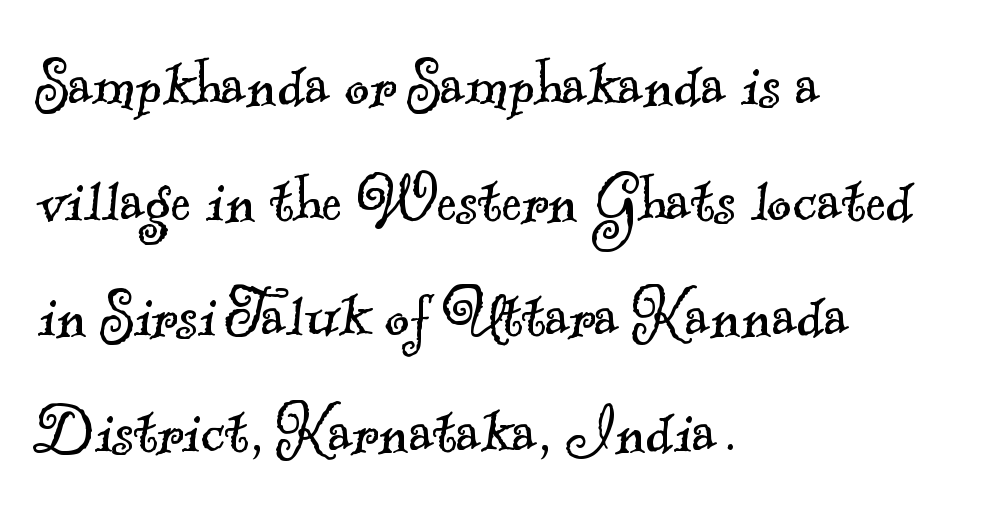
The type family on display is of the serif kind. These lines sit exactly where default settings would place them. Varying glyph widths throughout — classic text-font behaviour. Unbolded letterforms with no extra heft. Where is the straight margin? On the left.
